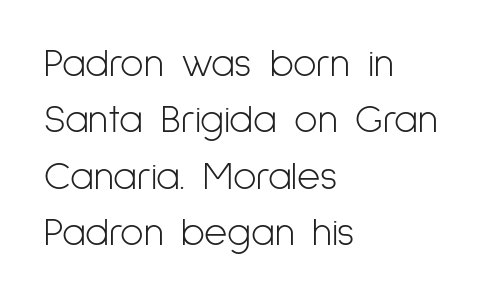
{"serif": "no", "italic": "no", "bold": "no", "weight": "light", "width": "condensed", "stroke_contrast": "low", "x_height": "medium", "monospaced": "no", "underline": "no", "align": "left", "line_spacing": "normal", "line_spacing_ratio": 1.41, "letter_spacing": "normal", "letter_spacing_em": 0.0, "glyph_px": 40}
